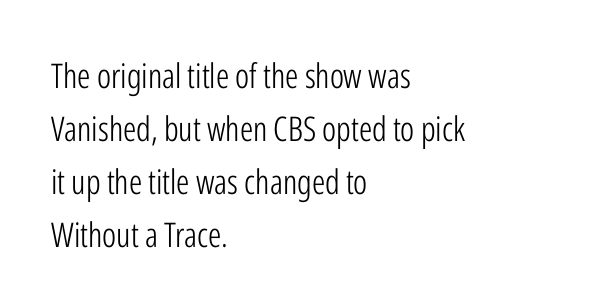
The image shows 34 px light, condensed sans-serif type, upright; set left-aligned, normal line spacing (1.56x), normal letter spacing, not underlined; low stroke contrast and a medium x-height.
